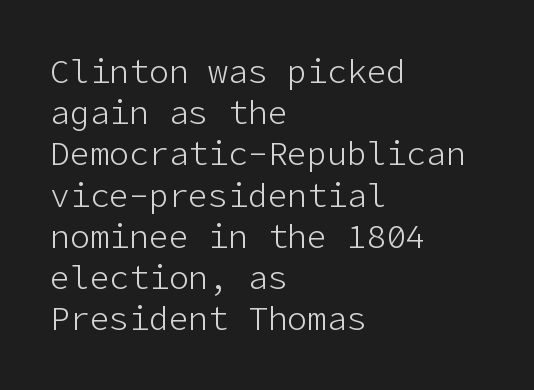
Q: Is the text bold? A: No.
Q: Is the text italic (slanted)? A: No, it is upright.
Q: Is the typeface a serif or a sans-serif typeface? A: Sans-serif.
Q: Is the text underlined? A: No.
Q: How is the paragraph aligned? A: Left-aligned.
Q: Is the spacing between letters normal or unusually wide? A: Normal.
Q: Is the spacing between lines tight, normal or loose? A: Normal.
Q: Width (condensed, normal, or wide)? A: Normal.
Q: Stroke contrast? A: Low.
Q: x-height? A: Medium.
